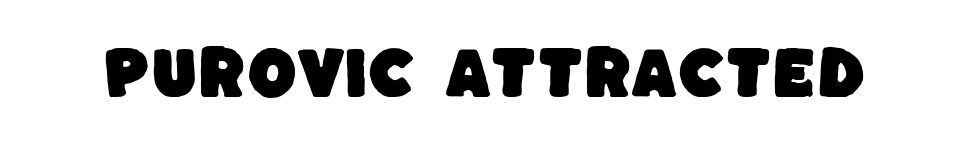
Q: Is the typeface a serif or a sans-serif typeface? A: Sans-serif.
Q: Is the text underlined? A: No.
Q: Is the spacing between letters normal or unusually wide? A: Normal.
Q: Width (condensed, normal, or wide)? A: Normal.
Q: Stroke contrast? A: Low.
Q: x-height? A: Large.
Q: Monospaced? A: No.
